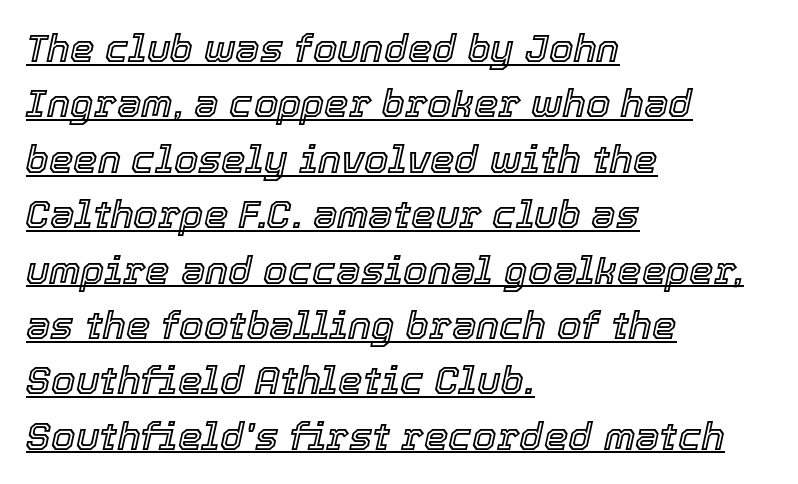
{"italic": "yes", "lean": "right", "slant_degrees": 12, "width": "normal", "x_height": "medium", "monospaced": "no", "underline": "yes", "align": "left", "line_spacing": "normal", "line_spacing_ratio": 1.42, "letter_spacing": "normal", "letter_spacing_em": 0.0, "glyph_px": 39}
